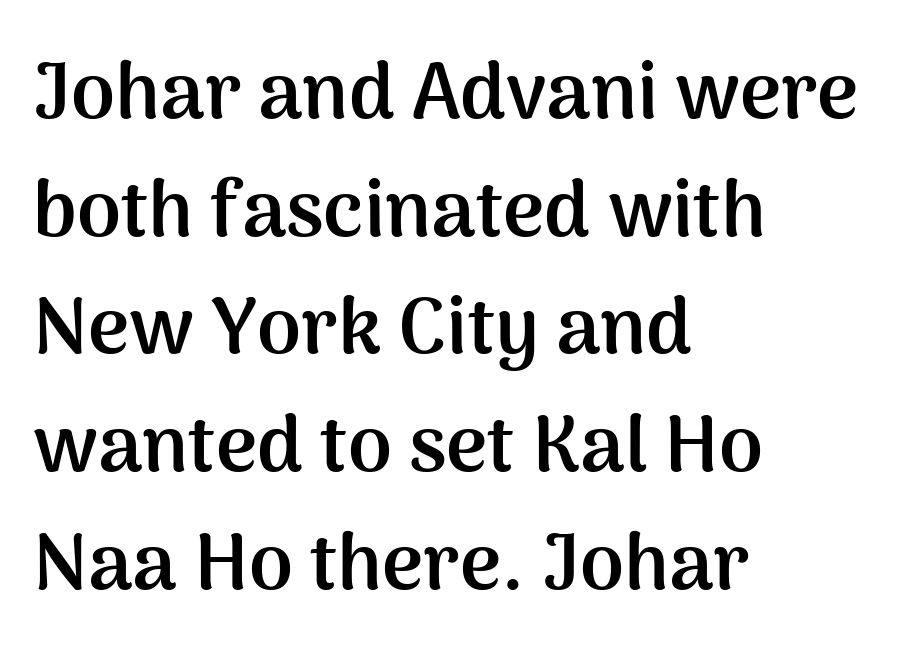
The image shows 79 px semibold sans-serif type, upright; set left-aligned, normal line spacing (1.49x), normal letter spacing, not underlined; medium stroke contrast and a medium x-height.
